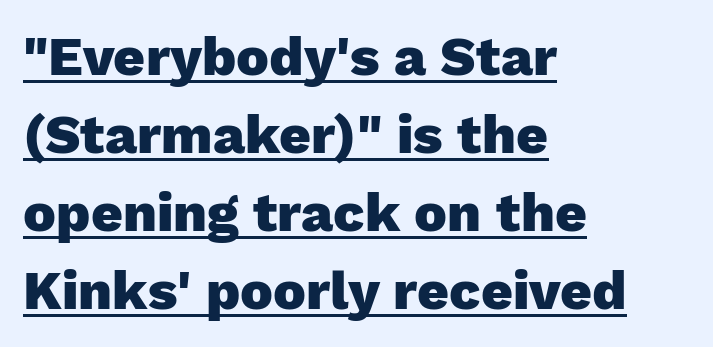
Pretty heavy lettering here — definitely bold. Notice how the stems are strictly vertical — no italics here. Caption: multi-line text, flush left, ragged right. This sample carries an underscore along the baseline area. You could not count columns in this text — the font is proportionally spaced.
